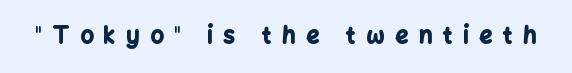
In terms of letterspacing, this is a distinctly airy, spread setting. This is roman type, the default non-slanted kind. The passage shown is emphatically bold. Quick note: underline off.
